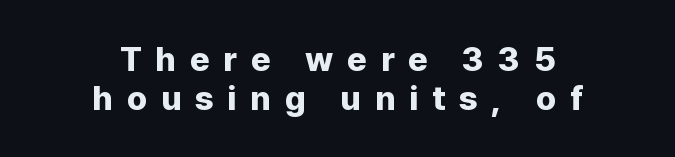
Q: Is the text bold? A: Yes.
Q: Is the text italic (slanted)? A: No, it is upright.
Q: Is the typeface a serif or a sans-serif typeface? A: Sans-serif.
Q: Is the text underlined? A: No.
Q: How is the paragraph aligned? A: Centered.
Q: Is the spacing between letters normal or unusually wide? A: Unusually wide.
Q: Is the spacing between lines tight, normal or loose? A: Tight.
Q: Width (condensed, normal, or wide)? A: Normal.
Q: Stroke contrast? A: Low.
Q: x-height? A: Medium.
Q: Monospaced? A: No.
